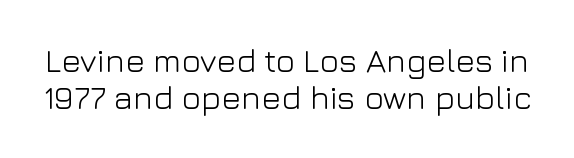
{"serif": "no", "italic": "no", "bold": "no", "weight": "light", "width": "normal", "stroke_contrast": "low", "x_height": "medium", "monospaced": "no", "underline": "no", "line_spacing": "tight", "line_spacing_ratio": 1.13, "letter_spacing": "normal", "letter_spacing_em": 0.0, "glyph_px": 33}
